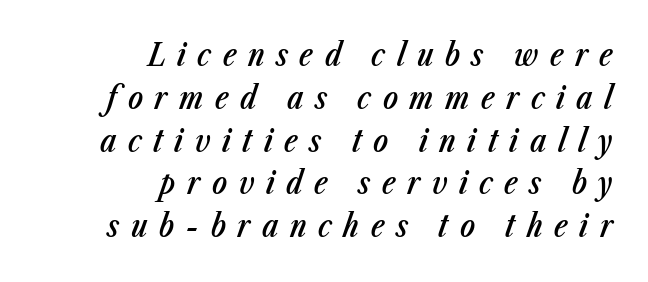
On the weight axis this lands at semibold, roughly 600. These lines have a slow, spaced-out rhythm from letter to letter. Glance below the letters and you will spot only blank space. Spacing verdict: proportional, widths tailored to each character. Regular leading. The axis of the letterforms is tilted away from vertical.
